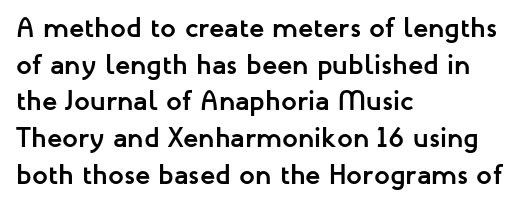
{"serif": "no", "italic": "no", "bold": "yes", "weight": "semibold", "width": "normal", "stroke_contrast": "low", "x_height": "medium", "monospaced": "no", "underline": "no", "align": "left", "line_spacing": "normal", "line_spacing_ratio": 1.31, "letter_spacing": "normal", "letter_spacing_em": 0.0, "glyph_px": 28}
